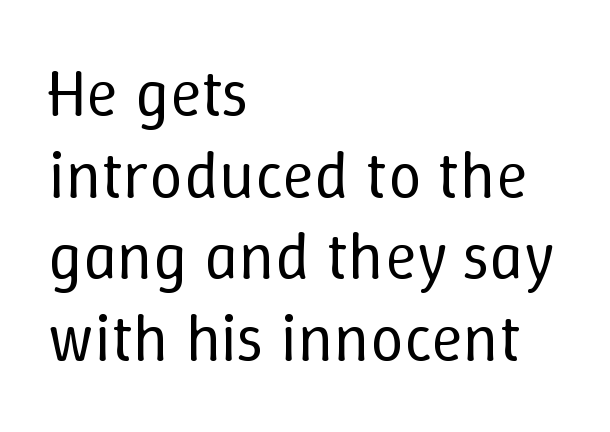
The image shows 67 px regular-weight type, upright; set left-aligned, line spacing 1.22x, normal letter spacing, not underlined; low stroke contrast and a medium x-height.
